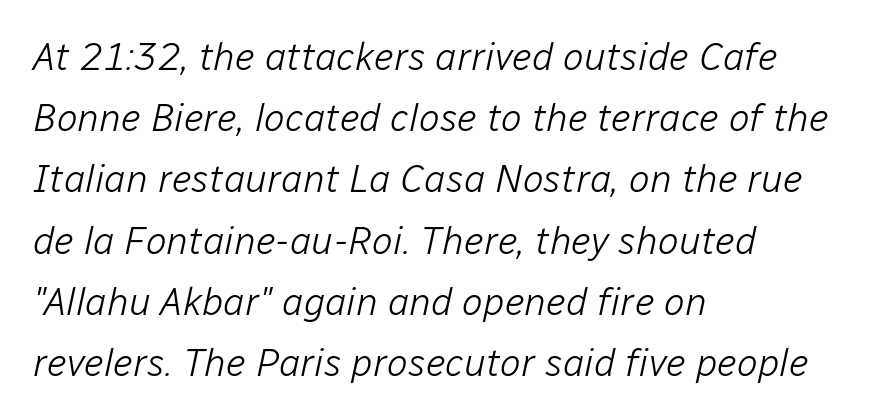
Q: Is the text bold? A: No.
Q: Is the text italic (slanted)? A: Yes, it leans right by about 12 degrees.
Q: Is the text underlined? A: No.
Q: How is the paragraph aligned? A: Left-aligned.
Q: Is the spacing between letters normal or unusually wide? A: Normal.
Q: Is the spacing between lines tight, normal or loose? A: Normal.
Q: Width (condensed, normal, or wide)? A: Normal.
Q: Stroke contrast? A: Low.
Q: x-height? A: Medium.
Q: Monospaced? A: No.
